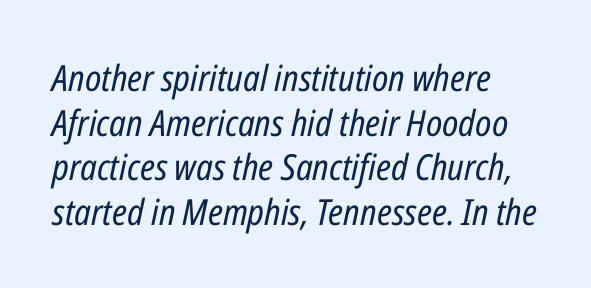
{"italic": "yes", "lean": "right", "slant_degrees": 12, "bold": "no", "weight": "regular", "width": "condensed", "stroke_contrast": "low", "x_height": "medium", "monospaced": "no", "underline": "no", "line_spacing_ratio": 1.24, "letter_spacing": "normal", "letter_spacing_em": 0.0, "glyph_px": 36}
